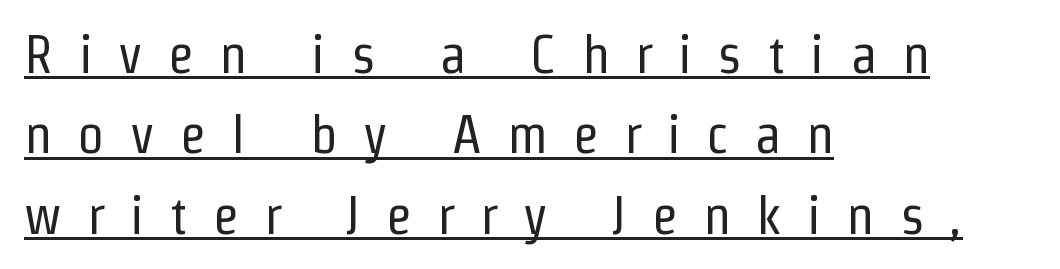
The image shows 54 px regular-weight, condensed sans-serif type, upright; set left-aligned, normal line spacing (1.49x), unusually wide letter spacing (+0.47 em), underlined; low stroke contrast and a medium x-height.
